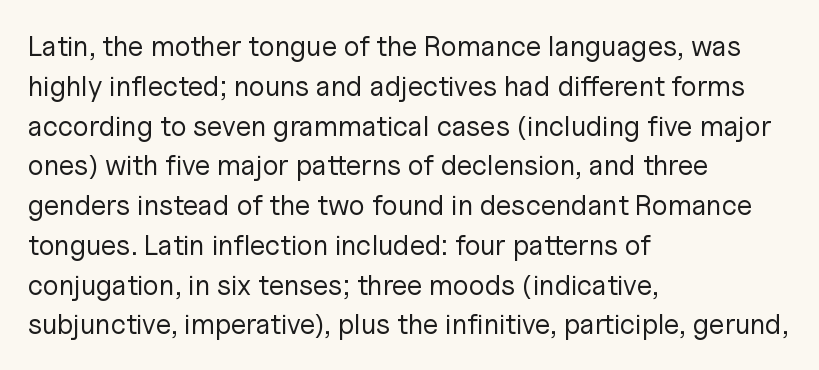
Q: Is the text bold? A: No.
Q: Is the text italic (slanted)? A: No, it is upright.
Q: Is the typeface a serif or a sans-serif typeface? A: Sans-serif.
Q: Is the text underlined? A: No.
Q: How is the paragraph aligned? A: Left-aligned.
Q: Is the spacing between letters normal or unusually wide? A: Normal.
Q: Is the spacing between lines tight, normal or loose? A: Normal.
Q: Width (condensed, normal, or wide)? A: Normal.
Q: Stroke contrast? A: Low.
Q: x-height? A: Medium.
Q: Monospaced? A: No.
